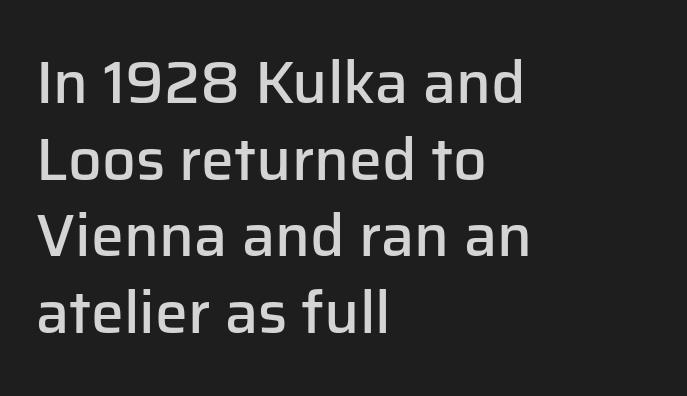
Q: Is the text bold? A: Semi-bold.
Q: Is the text italic (slanted)? A: No, it is upright.
Q: Is the typeface a serif or a sans-serif typeface? A: Sans-serif.
Q: Is the text underlined? A: No.
Q: How is the paragraph aligned? A: Left-aligned.
Q: Is the spacing between letters normal or unusually wide? A: Normal.
Q: Is the spacing between lines tight, normal or loose? A: Normal.
Q: Width (condensed, normal, or wide)? A: Normal.
Q: Stroke contrast? A: Low.
Q: x-height? A: Medium.
Q: Monospaced? A: No.
